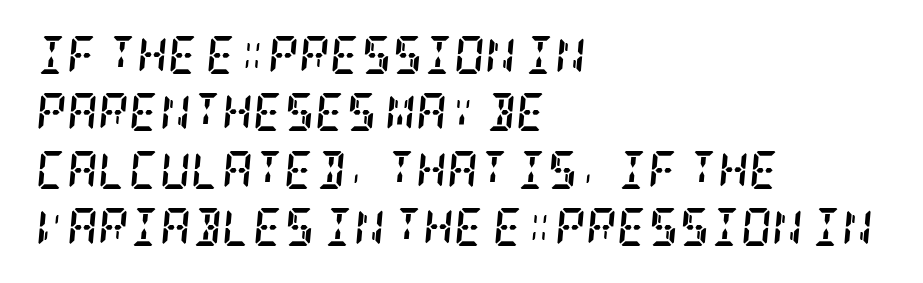
The image shows 38 px semibold, condensed serif type, italic (leaning right); set left-aligned, normal line spacing (1.51x), normal letter spacing, not underlined; low stroke contrast and a large x-height.
